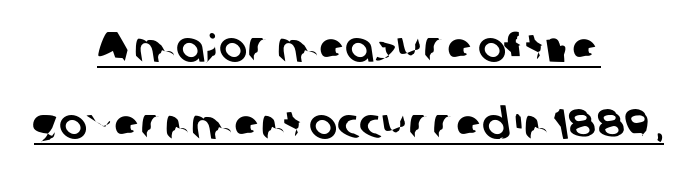
The specimen includes a rule beneath the text block's lines. You can tell from the bare stems that sans-serif type was used. The rendering keeps characters at their native spacing. This sample has the flowing, uneven cadence of proportional lettering.
